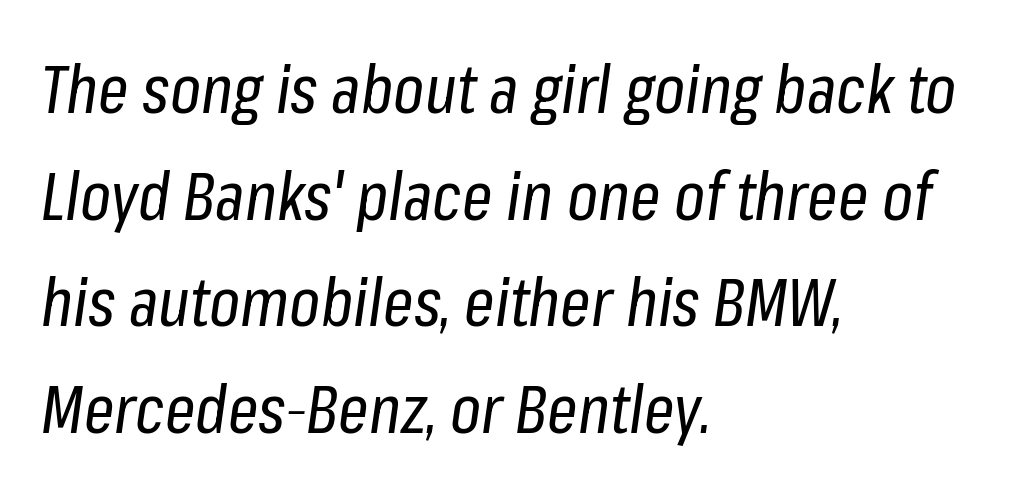
{"italic": "yes", "lean": "right", "slant_degrees": 8, "bold": "no", "weight": "regular", "width": "condensed", "stroke_contrast": "low", "x_height": "medium", "monospaced": "no", "underline": "no", "align": "left", "line_spacing": "normal", "line_spacing_ratio": 1.59, "letter_spacing": "normal", "letter_spacing_em": 0.0, "glyph_px": 67}
